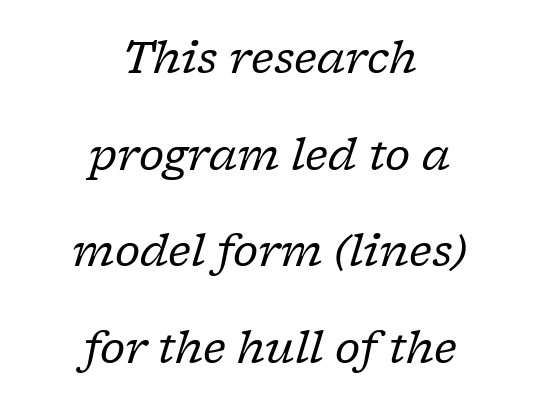
Q: Is the text bold? A: No.
Q: Is the text italic (slanted)? A: Yes, it leans right by about 17 degrees.
Q: Is the typeface a serif or a sans-serif typeface? A: Serif.
Q: Is the text underlined? A: No.
Q: How is the paragraph aligned? A: Centered.
Q: Is the spacing between letters normal or unusually wide? A: Normal.
Q: Is the spacing between lines tight, normal or loose? A: Loose.
Q: Width (condensed, normal, or wide)? A: Normal.
Q: Stroke contrast? A: Low.
Q: x-height? A: Medium.
Q: Monospaced? A: No.
